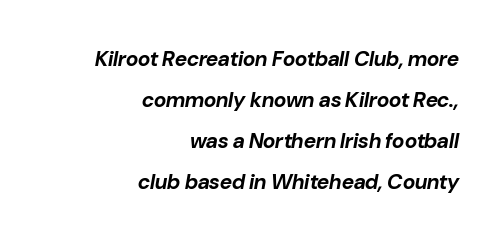
The space beneath each line is pristine and unruled. Widely set lines give the paragraph a tall, airy silhouette. The tracking reads as untouched default to a designer's eye. Emphasis by weight is at full strength: bold. Layout note: lines flush right. Characters are canted at an angle relative to the baseline's perpendicular.
